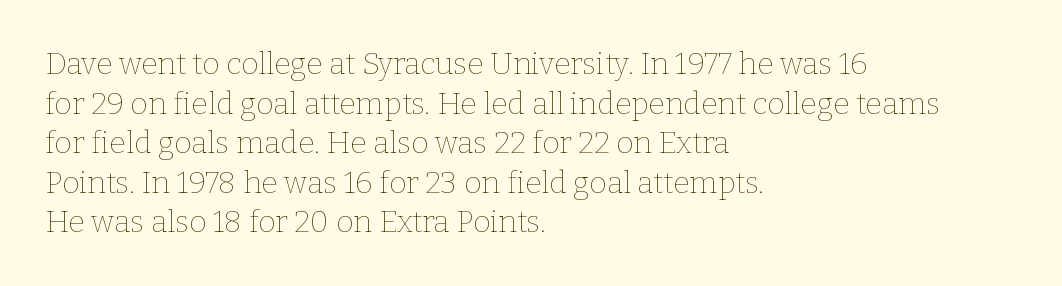
{"italic": "no", "bold": "no", "weight": "thin", "width": "normal", "stroke_contrast": "low", "x_height": "medium", "monospaced": "no", "underline": "no", "align": "left", "line_spacing": "normal", "line_spacing_ratio": 1.32, "letter_spacing": "normal", "letter_spacing_em": 0.0, "glyph_px": 30}
